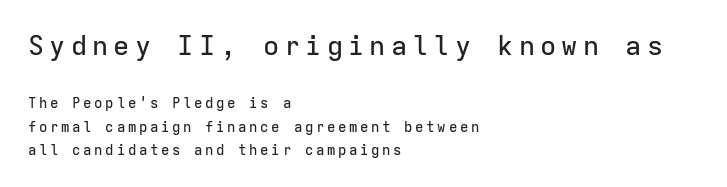
Q: Is the text italic (slanted)? A: No, it is upright.
Q: Is the text underlined? A: No.
Q: How is the paragraph aligned? A: Left-aligned.
Q: Is the spacing between lines tight, normal or loose? A: Normal.
Q: Which block of text is set in a larger size, the first (top) or the second (bottom)? A: The first (top) one.
